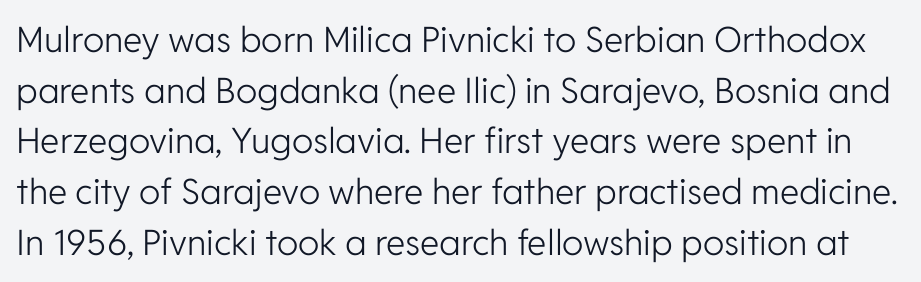
{"serif": "no", "italic": "no", "bold": "no", "weight": "light", "width": "normal", "stroke_contrast": "low", "x_height": "medium", "monospaced": "no", "underline": "no", "line_spacing": "normal", "line_spacing_ratio": 1.45, "letter_spacing": "normal", "letter_spacing_em": 0.0, "glyph_px": 35}
